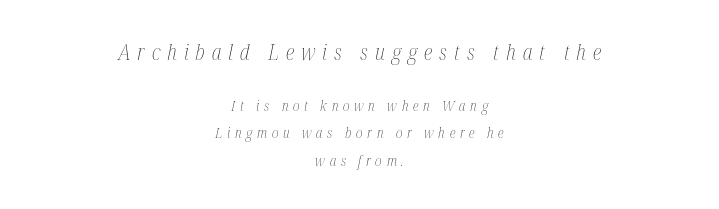
Q: Is the text bold? A: No.
Q: Is the text italic (slanted)? A: Yes, it leans right by about 12 degrees.
Q: Is the text underlined? A: No.
Q: How is the paragraph aligned? A: Centered.
Q: Is the spacing between letters normal or unusually wide? A: Unusually wide.
Q: Is the spacing between lines tight, normal or loose? A: Loose.
Q: Which block of text is set in a larger size, the first (top) or the second (bottom)? A: The first (top) one.
